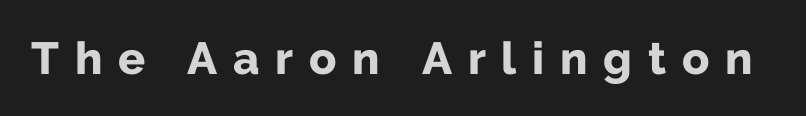
The image shows 45 px bold sans-serif type, upright; set unusually wide letter spacing (+0.35 em), not underlined; low stroke contrast and a medium x-height.
